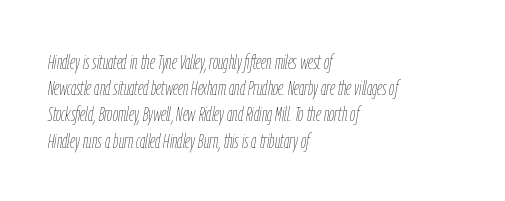
The image shows 21 px text type, italic (leaning right); set left-aligned, normal line spacing (1.25x), normal letter spacing, not underlined.
